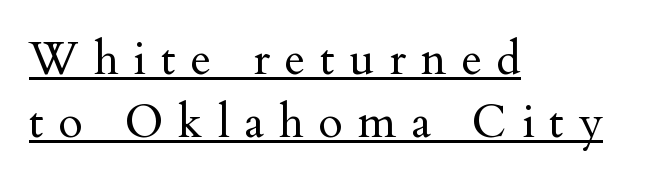
Q: Is the text bold? A: No.
Q: Is the text italic (slanted)? A: No, it is upright.
Q: Is the typeface a serif or a sans-serif typeface? A: Serif.
Q: Is the text underlined? A: Yes.
Q: How is the paragraph aligned? A: Left-aligned.
Q: Is the spacing between letters normal or unusually wide? A: Unusually wide.
Q: Is the spacing between lines tight, normal or loose? A: Normal.
Q: Width (condensed, normal, or wide)? A: Normal.
Q: Stroke contrast? A: Medium.
Q: x-height? A: Small.
Q: Monospaced? A: No.
